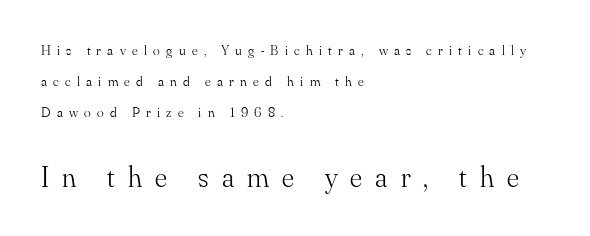
{"serif": "yes", "italic": "no", "bold": "no", "weight": "light", "width": "normal", "stroke_contrast": "medium", "x_height": "small", "monospaced": "no", "underline": "no", "align": "left", "line_spacing": "loose", "line_spacing_ratio": 2.23, "letter_spacing": "wide", "letter_spacing_em": 0.45, "larger_block": "second", "size_ratio": 2.07, "glyph_px": 29}
